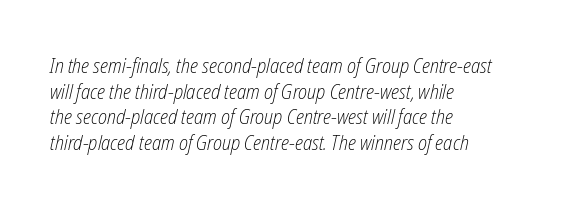
Q: Is the text bold? A: No.
Q: Is the text italic (slanted)? A: Yes, it leans right by about 12 degrees.
Q: Is the text underlined? A: No.
Q: How is the paragraph aligned? A: Left-aligned.
Q: Is the spacing between letters normal or unusually wide? A: Normal.
